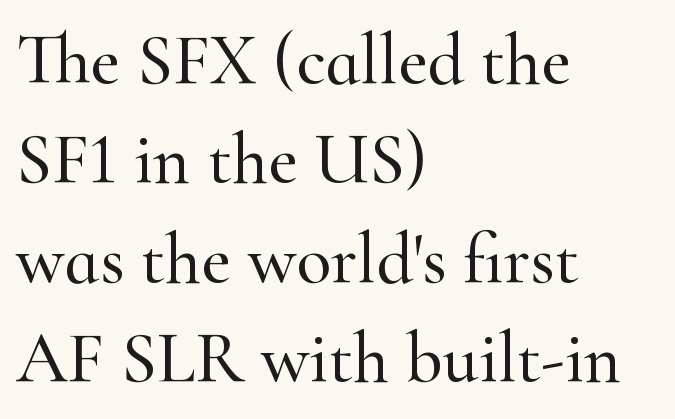
Q: Is the text italic (slanted)? A: No, it is upright.
Q: Is the typeface a serif or a sans-serif typeface? A: Serif.
Q: Is the text underlined? A: No.
Q: How is the paragraph aligned? A: Left-aligned.
Q: Is the spacing between letters normal or unusually wide? A: Normal.
Q: Is the spacing between lines tight, normal or loose? A: Normal.
Q: Width (condensed, normal, or wide)? A: Normal.
Q: Stroke contrast? A: High.
Q: x-height? A: Small.
Q: Monospaced? A: No.
